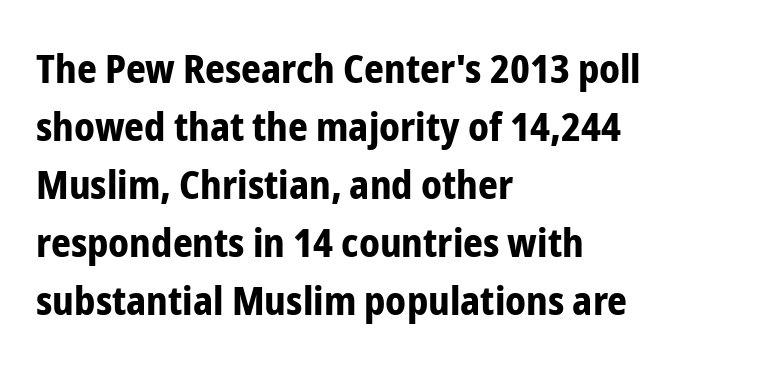
{"serif": "no", "italic": "no", "bold": "yes", "weight": "bold", "width": "condensed", "stroke_contrast": "low", "x_height": "medium", "monospaced": "no", "underline": "no", "align": "left", "line_spacing": "normal", "line_spacing_ratio": 1.49, "letter_spacing": "normal", "letter_spacing_em": 0.0, "glyph_px": 39}
